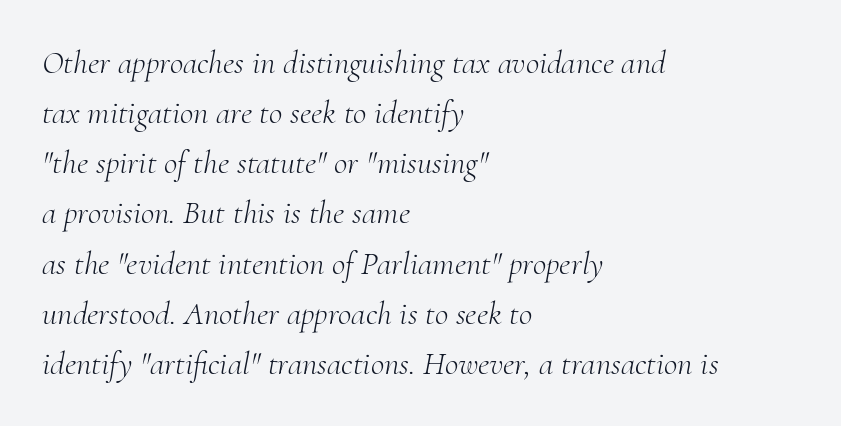
To sum up the face: it has serifs. Any mark beneath the type? The region is blank. Students, observe: this is what conventionally led text looks like. The horizontal fit of the characters is conventional and even.
